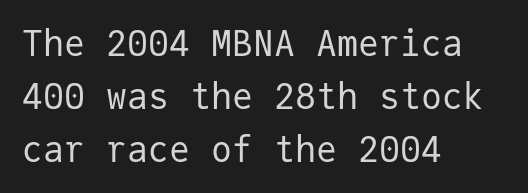
Q: Is the text bold? A: No.
Q: Is the text italic (slanted)? A: No, it is upright.
Q: Is the typeface a serif or a sans-serif typeface? A: Sans-serif.
Q: Is the text underlined? A: No.
Q: How is the paragraph aligned? A: Left-aligned.
Q: Is the spacing between letters normal or unusually wide? A: Normal.
Q: Is the spacing between lines tight, normal or loose? A: Normal.
Q: Width (condensed, normal, or wide)? A: Normal.
Q: Stroke contrast? A: Low.
Q: x-height? A: Medium.
Q: Monospaced? A: Yes.
